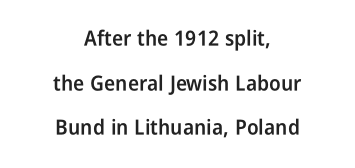
These words are printed semibold, heavier than regular yet not bold. Centered paragraph, ragged on both sides. The rendering uses a large line-height, opening up the rows. Standard letterfit; no display-style spreading of the glyphs. Just letters on the line, the space beneath them empty.
